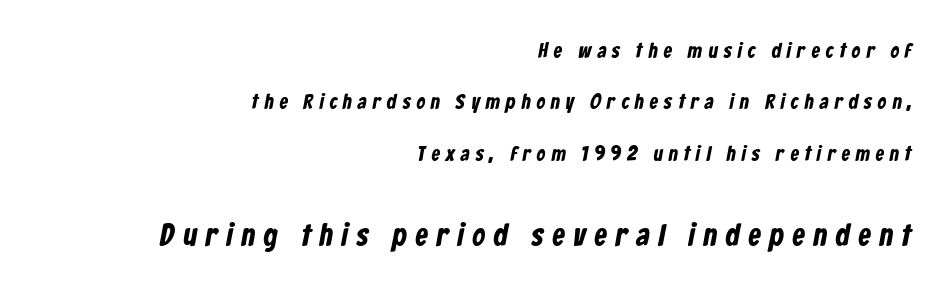
The letterforms stand isolated, each surrounded by extra space. Is this a fixed-width face? No — the glyphs have proportional, varying widths. Whoever set this made the second block the dominant, larger element. Nobody drew a line under any word here.
